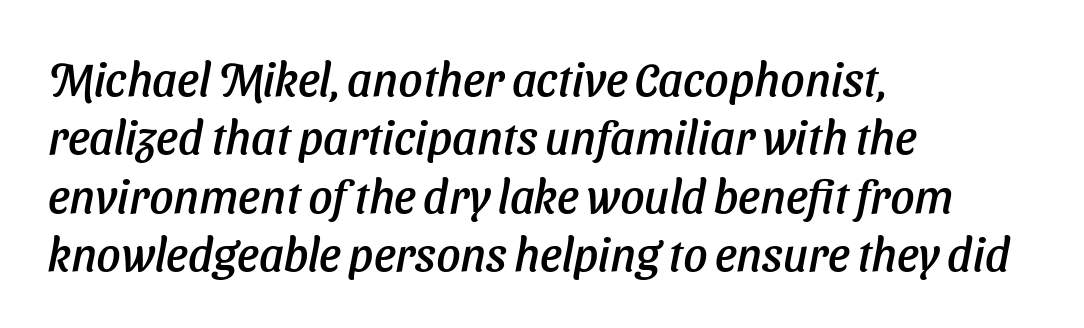
{"italic": "yes", "lean": "right", "slant_degrees": 11, "width": "normal", "stroke_contrast": "low", "x_height": "medium", "monospaced": "no", "underline": "no", "align": "left", "line_spacing_ratio": 1.24, "letter_spacing": "normal", "letter_spacing_em": 0.0, "glyph_px": 47}
